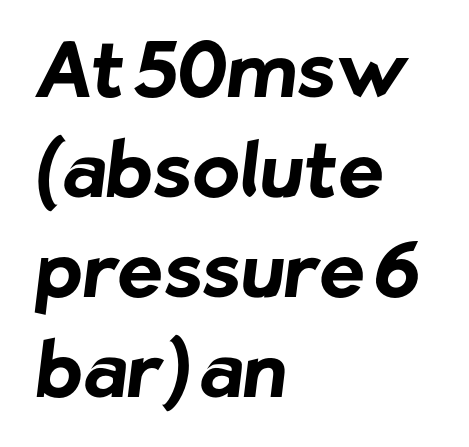
Each row of text sits above clean, open space. Thick stems and heavy bowls — unmistakably bold. This rendering employs a face without finishing strokes, i.e., a sans-serif. The letterforms sit shoulder to shoulder at normal distance.
